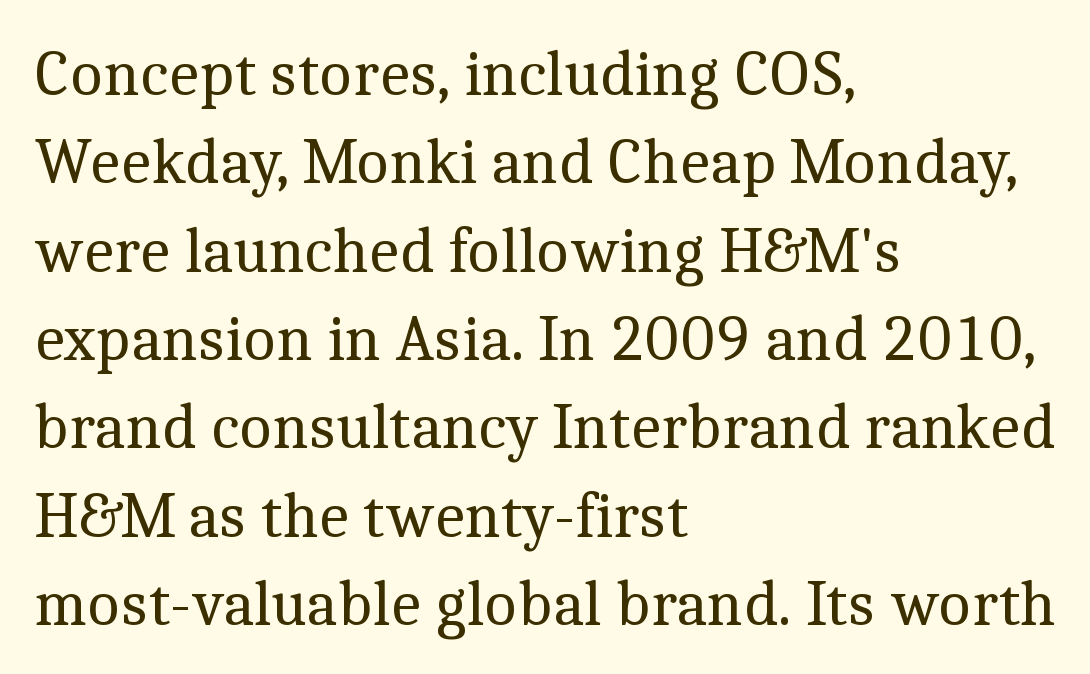
{"serif": "yes", "italic": "no", "bold": "no", "weight": "regular", "width": "normal", "x_height": "medium", "monospaced": "no", "underline": "no", "align": "left", "line_spacing": "normal", "line_spacing_ratio": 1.38, "letter_spacing": "normal", "letter_spacing_em": 0.0, "glyph_px": 64}
